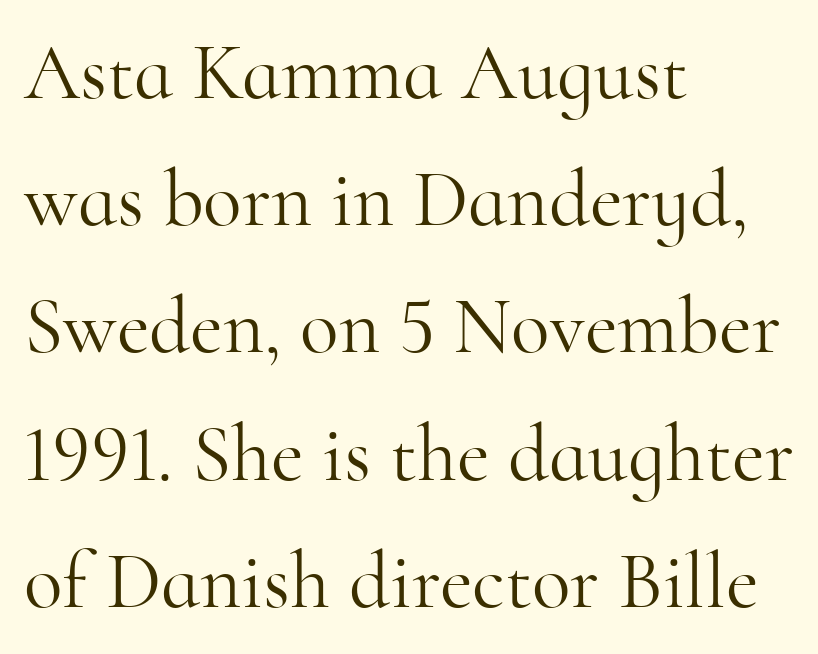
Q: Is the text bold? A: No.
Q: Is the text italic (slanted)? A: No, it is upright.
Q: Is the typeface a serif or a sans-serif typeface? A: Serif.
Q: Is the text underlined? A: No.
Q: How is the paragraph aligned? A: Left-aligned.
Q: Is the spacing between letters normal or unusually wide? A: Normal.
Q: Is the spacing between lines tight, normal or loose? A: Normal.
Q: Width (condensed, normal, or wide)? A: Normal.
Q: Stroke contrast? A: High.
Q: x-height? A: Small.
Q: Monospaced? A: No.
